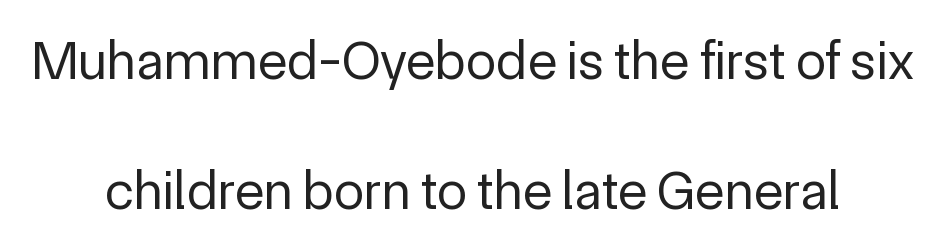
Compared with typical paragraphs, the rows here are farther apart. Casual observation: everything's sitting right in the middle. In terms of posture, this sample is upright. Summary of weight: not heavy and not bold.
